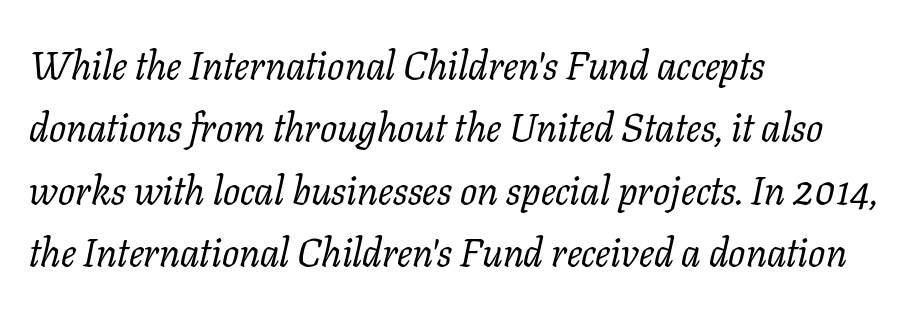
In CSS terms this would be text-align: left. No extra ink here — the face is not bold. Tracking here is standard; glyphs follow each other at the usual distance. This sample has the flowing, uneven cadence of proportional lettering.
